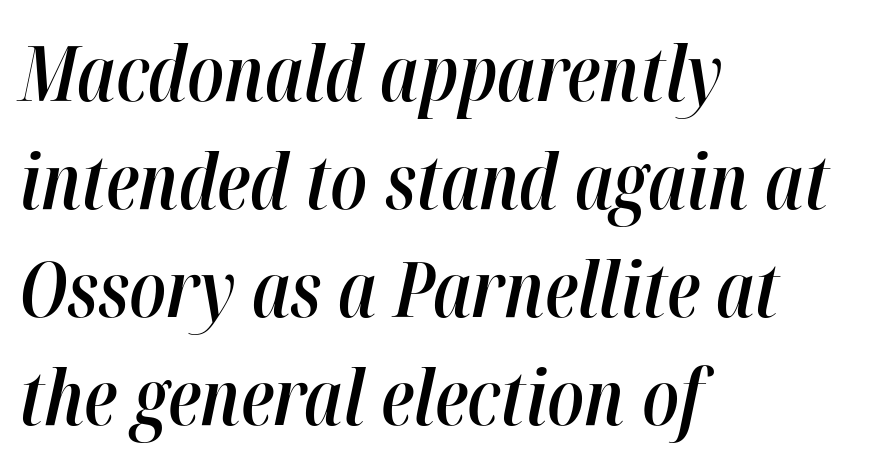
{"italic": "yes", "lean": "right", "slant_degrees": 12, "bold": "semi", "weight": "semibold", "width": "condensed", "stroke_contrast": "high", "x_height": "medium", "monospaced": "no", "underline": "no", "align": "left", "line_spacing": "normal", "line_spacing_ratio": 1.42, "letter_spacing": "normal", "letter_spacing_em": 0.0, "glyph_px": 76}
